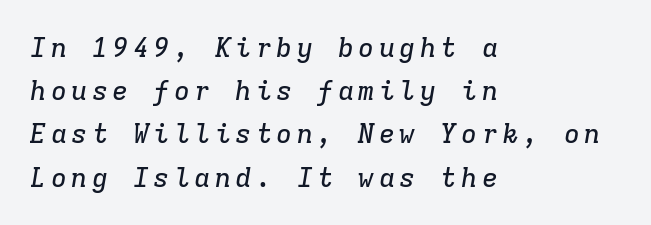
{"italic": "yes", "lean": "right", "slant_degrees": 9, "underline": "no", "align": "left", "line_spacing": "normal", "line_spacing_ratio": 1.6, "glyph_px": 27}
